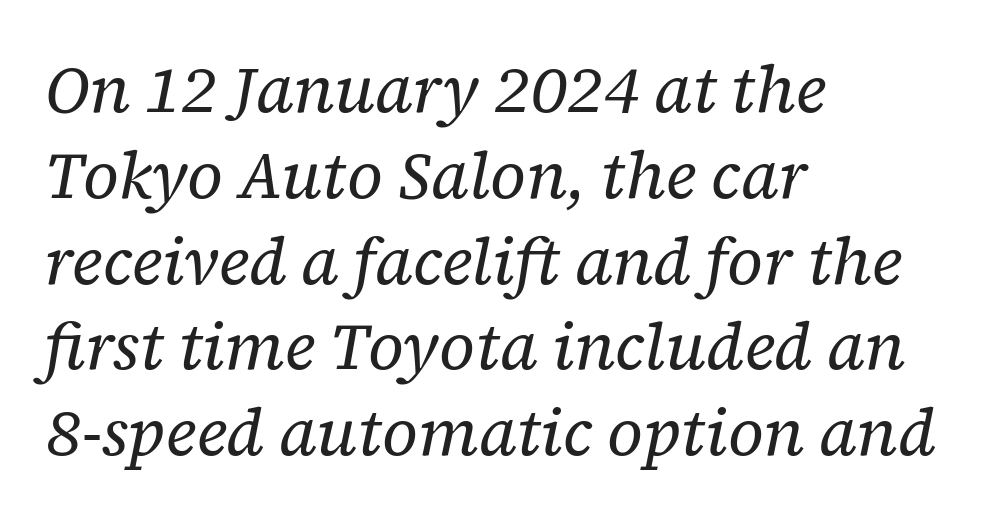
{"serif": "yes", "italic": "yes", "lean": "right", "slant_degrees": 12, "bold": "no", "weight": "regular", "width": "normal", "stroke_contrast": "low", "x_height": "medium", "monospaced": "no", "underline": "no", "align": "left", "line_spacing": "normal", "line_spacing_ratio": 1.32, "letter_spacing": "normal", "letter_spacing_em": 0.0, "glyph_px": 65}
